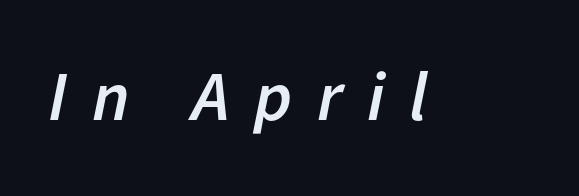
Q: Is the text bold? A: Semi-bold.
Q: Is the text italic (slanted)? A: Yes, it leans right by about 11 degrees.
Q: Is the text underlined? A: No.
Q: Is the spacing between letters normal or unusually wide? A: Unusually wide.
Q: Width (condensed, normal, or wide)? A: Normal.
Q: Stroke contrast? A: Low.
Q: x-height? A: Medium.
Q: Monospaced? A: No.
